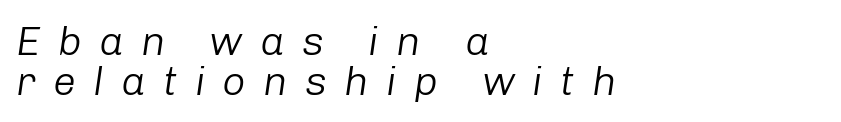
The image shows 41 px light type, italic (leaning right); set left-aligned, tight line spacing (0.97x), unusually wide letter spacing (+0.42 em), not underlined; low stroke contrast and a medium x-height.
